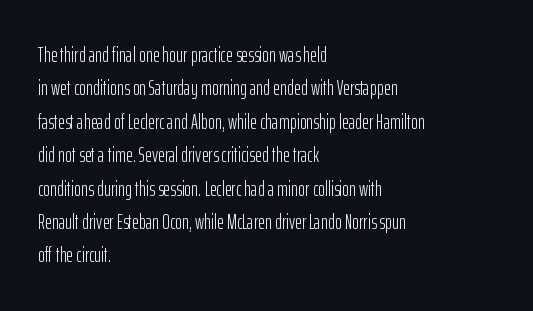
Q: Is the text bold? A: No.
Q: Is the text italic (slanted)? A: No, it is upright.
Q: Is the text underlined? A: No.
Q: How is the paragraph aligned? A: Left-aligned.
Q: Is the spacing between letters normal or unusually wide? A: Normal.
Q: Is the spacing between lines tight, normal or loose? A: Normal.
